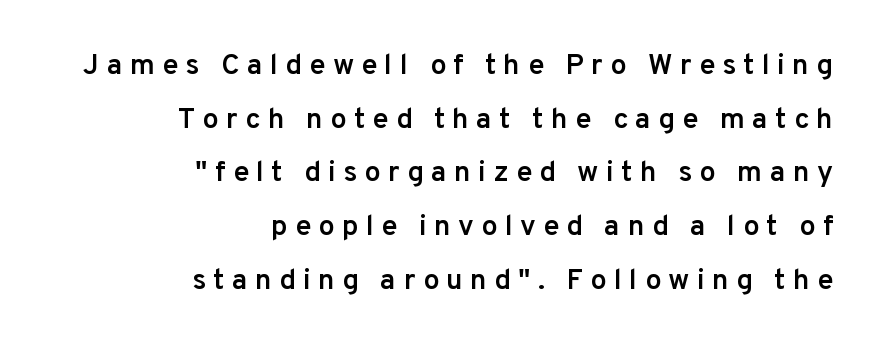
Q: Is the text bold? A: Semi-bold.
Q: Is the text italic (slanted)? A: No, it is upright.
Q: Is the typeface a serif or a sans-serif typeface? A: Sans-serif.
Q: Is the text underlined? A: No.
Q: How is the paragraph aligned? A: Right-aligned.
Q: Is the spacing between letters normal or unusually wide? A: Unusually wide.
Q: Width (condensed, normal, or wide)? A: Normal.
Q: Stroke contrast? A: Low.
Q: x-height? A: Medium.
Q: Monospaced? A: No.
